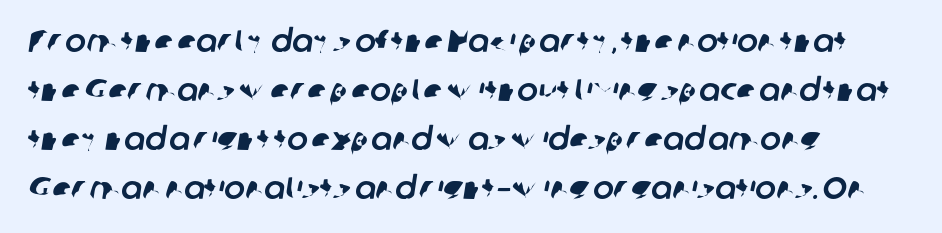
The image shows 31 px sans-serif type; set left-aligned, normal line spacing (1.58x), normal letter spacing, not underlined; low stroke contrast and a medium x-height.
